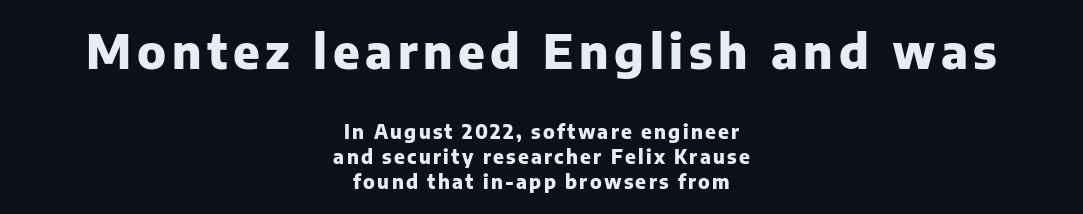
The image shows 47 px heavy sans-serif type, upright; set centered, normal line spacing (1.31x), not underlined; the first (top) block is 2.47x larger; low stroke contrast and a medium x-height.
